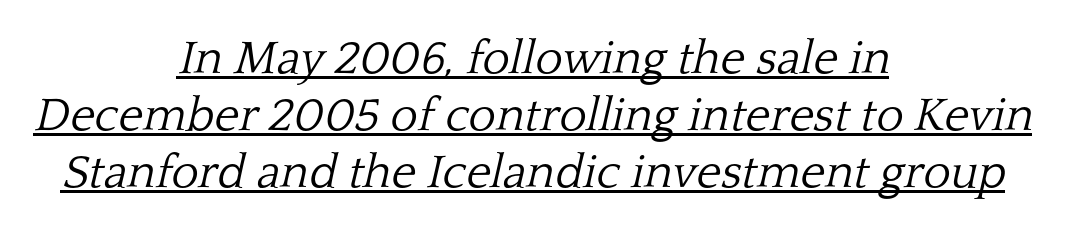
{"serif": "yes", "italic": "yes", "lean": "right", "slant_degrees": 13, "bold": "no", "weight": "light", "width": "normal", "stroke_contrast": "low", "x_height": "medium", "monospaced": "no", "underline": "yes", "align": "center", "line_spacing_ratio": 1.21, "letter_spacing": "normal", "letter_spacing_em": 0.0, "glyph_px": 47}
